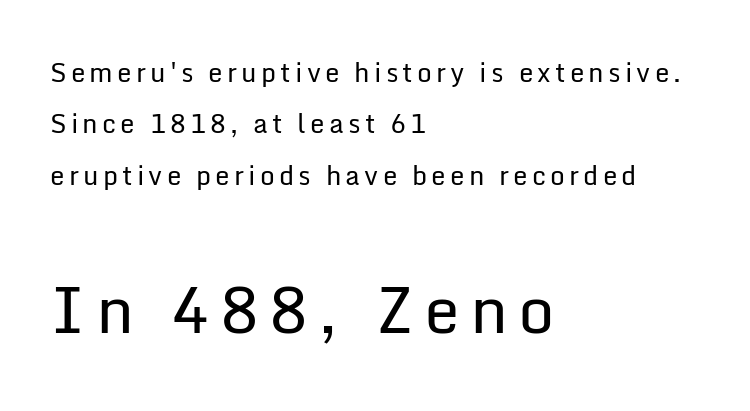
Q: Is the text bold? A: No.
Q: Is the text italic (slanted)? A: No, it is upright.
Q: Is the typeface a serif or a sans-serif typeface? A: Sans-serif.
Q: Is the text underlined? A: No.
Q: How is the paragraph aligned? A: Left-aligned.
Q: Is the spacing between lines tight, normal or loose? A: Loose.
Q: Which block of text is set in a larger size, the first (top) or the second (bottom)? A: The second (bottom) one.
Q: Width (condensed, normal, or wide)? A: Normal.
Q: Stroke contrast? A: Low.
Q: x-height? A: Medium.
Q: Monospaced? A: No.
